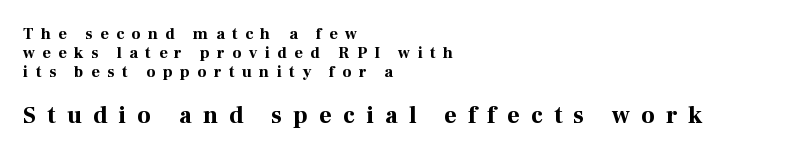
Q: Is the text bold? A: Yes.
Q: Is the text italic (slanted)? A: No, it is upright.
Q: Is the text underlined? A: No.
Q: How is the paragraph aligned? A: Left-aligned.
Q: Is the spacing between letters normal or unusually wide? A: Unusually wide.
Q: Which block of text is set in a larger size, the first (top) or the second (bottom)? A: The second (bottom) one.
